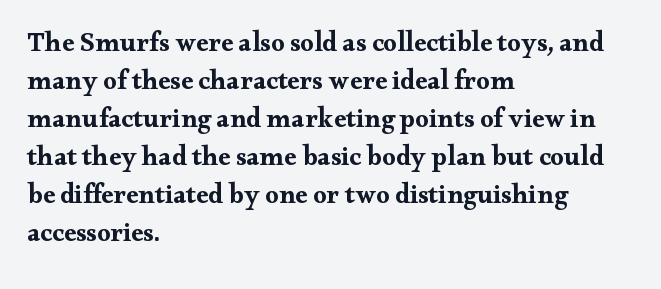
Nothing unusual about the tracking: characters are spaced as the font intends. Glance below the letters and you will spot only blank space. Designer's note — italics off, roman on. Alignment: flush left.
